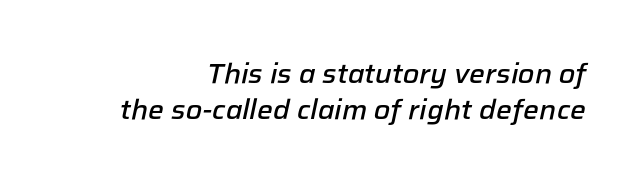
{"italic": "yes", "lean": "right", "slant_degrees": 12, "bold": "semi", "weight": "semibold", "width": "normal", "stroke_contrast": "low", "x_height": "medium", "monospaced": "no", "underline": "no", "align": "right", "line_spacing": "normal", "line_spacing_ratio": 1.28, "letter_spacing": "normal", "letter_spacing_em": 0.0, "glyph_px": 28}
